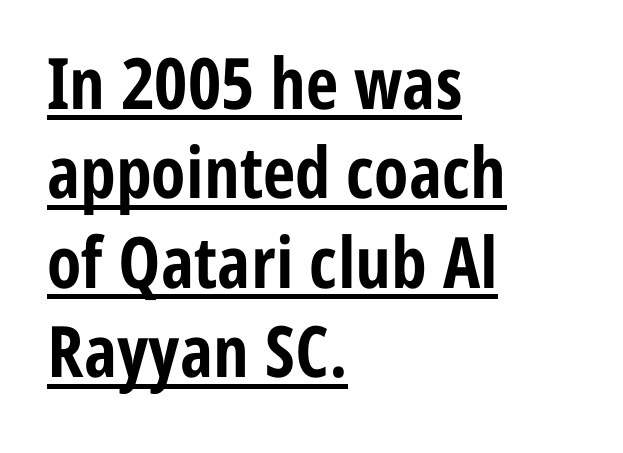
Caption: multi-line text, flush left, ragged right. The font family rendered here belongs to the sans-serif group. What decoration does the sample have? An underline. Every character sits straight up, as roman type does. This rendering leaves character spacing at its baseline value.
